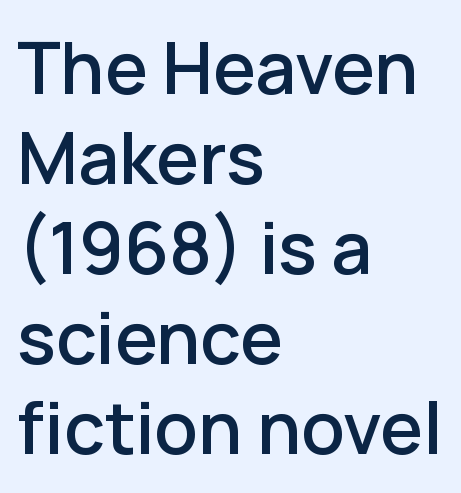
The image shows 72 px sans-serif type, upright; set left-aligned, normal line spacing (1.25x), normal letter spacing, not underlined; low stroke contrast and a medium x-height.
